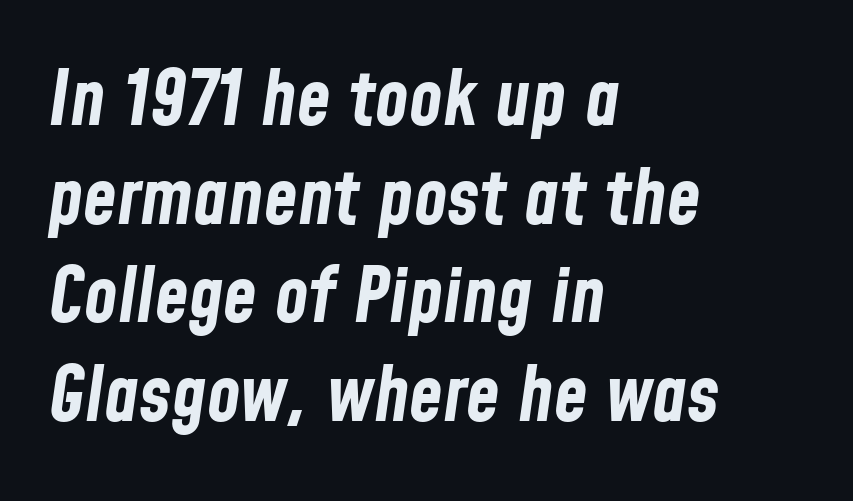
Horizontally, the lines are justified to the leading edge only. Varying glyph widths throughout — classic text-font behaviour. One glance says typical: line gaps are just what's usual. In terms of weight, the rendering is a true, heavy bold. Honestly, the letter spacing is just normal — you wouldn't notice it. The zone under the glyphs is completely vacant.
